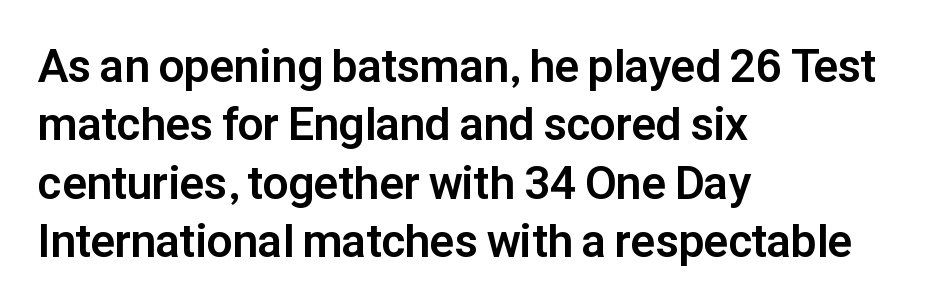
Think of a printed novel: that variable character pitch is what you see here. It's the straight-up-and-down kind of type. The designer left line spacing at the default. Left-aligned paragraph, ragged on the right. The letters are bold, with thick, heavy strokes. The font family rendered here belongs to the sans-serif group.
